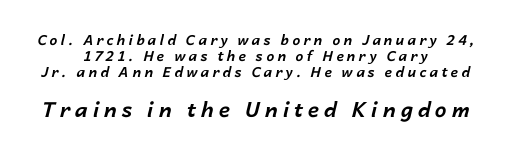
{"italic": "yes", "lean": "right", "slant_degrees": 14, "bold": "yes", "underline": "no", "align": "center", "line_spacing": "tight", "line_spacing_ratio": 1.13, "letter_spacing": "wide", "letter_spacing_em": 0.23, "larger_block": "second", "size_ratio": 1.5, "glyph_px": 21}
